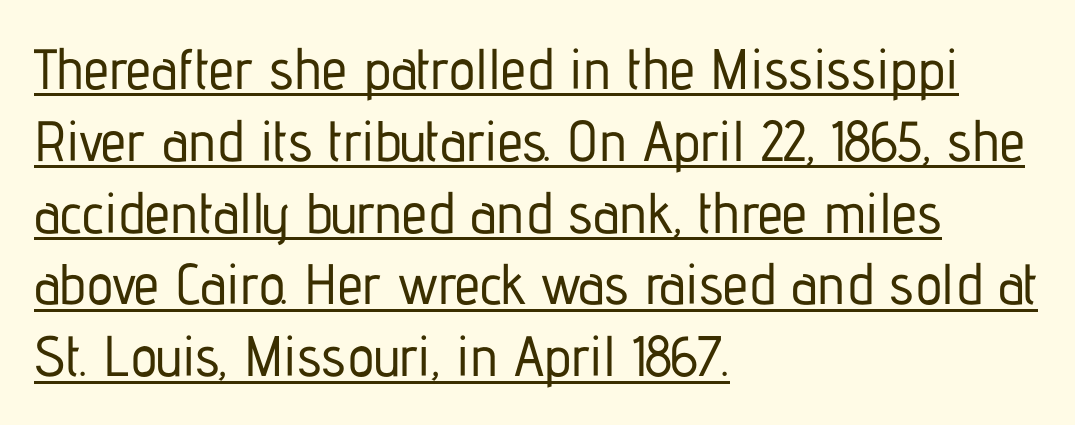
Q: Is the text italic (slanted)? A: No, it is upright.
Q: Is the typeface a serif or a sans-serif typeface? A: Sans-serif.
Q: Is the text underlined? A: Yes.
Q: How is the paragraph aligned? A: Left-aligned.
Q: Is the spacing between letters normal or unusually wide? A: Normal.
Q: Is the spacing between lines tight, normal or loose? A: Normal.
Q: Width (condensed, normal, or wide)? A: Condensed.
Q: Stroke contrast? A: Low.
Q: x-height? A: Medium.
Q: Monospaced? A: No.
